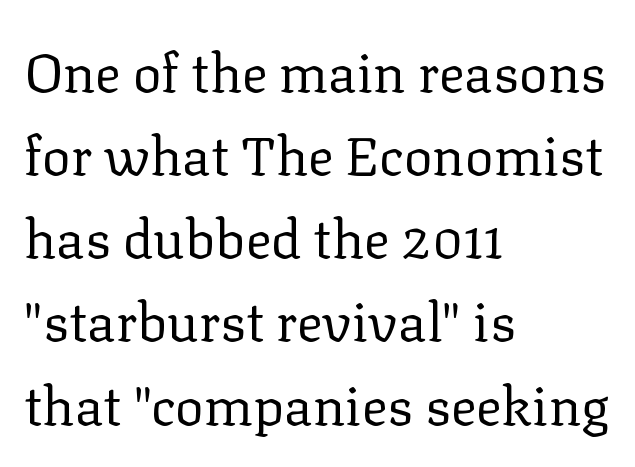
{"serif": "yes", "italic": "no", "bold": "no", "weight": "regular", "width": "normal", "stroke_contrast": "low", "x_height": "medium", "monospaced": "no", "underline": "no", "align": "left", "line_spacing": "normal", "line_spacing_ratio": 1.54, "letter_spacing": "normal", "letter_spacing_em": 0.0, "glyph_px": 54}
